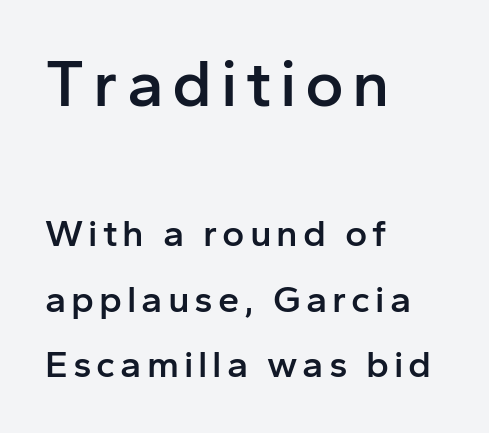
Decoration check: the copy has no underline. The lettering holds an erect, upright posture throughout. The passage shown is typed in a proportional face where columns would drift. Reading down the block, your eye returns to a fixed left position each line. Emphasis by weight is partial: semibold.
